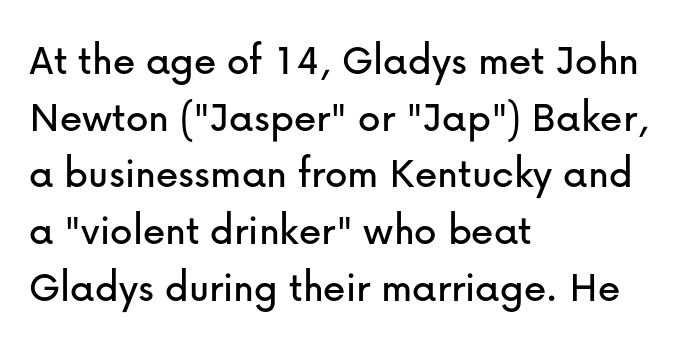
{"serif": "no", "italic": "no", "width": "normal", "stroke_contrast": "low", "x_height": "medium", "monospaced": "no", "underline": "no", "align": "left", "line_spacing": "normal", "line_spacing_ratio": 1.26, "letter_spacing": "normal", "letter_spacing_em": 0.0, "glyph_px": 45}
